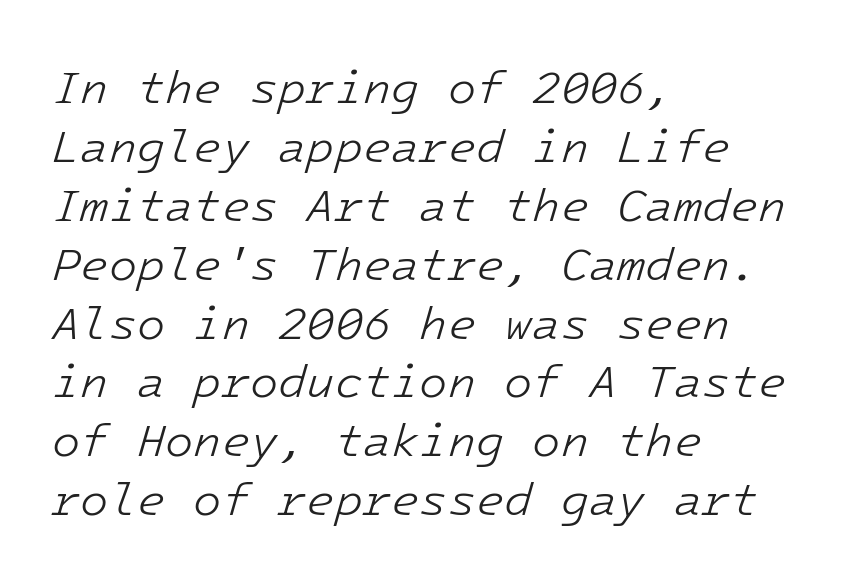
The image shows 46 px light type, italic (leaning right), monospaced; set left-aligned, normal line spacing (1.28x), normal letter spacing, not underlined; low stroke contrast and a medium x-height.
